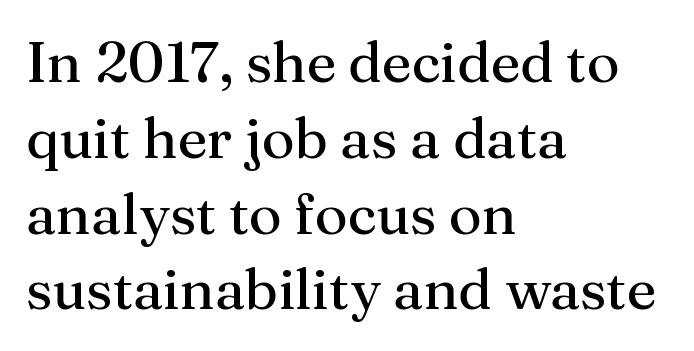
{"serif": "yes", "italic": "no", "bold": "no", "weight": "regular", "width": "normal", "stroke_contrast": "medium", "x_height": "medium", "monospaced": "no", "underline": "no", "align": "left", "line_spacing": "normal", "line_spacing_ratio": 1.33, "letter_spacing": "normal", "letter_spacing_em": 0.0, "glyph_px": 57}
